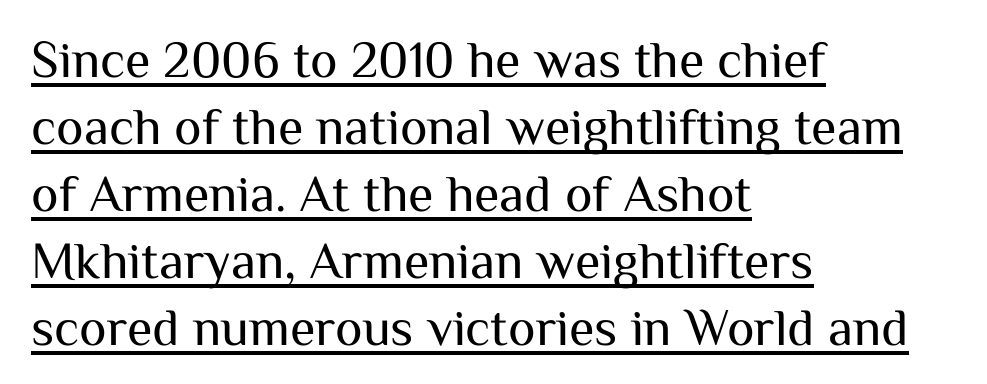
Stems here are at most as thick as an everyday book face. Is the letter spacing exaggerated? No — it looks like the ordinary default. Teacher's note: observe the even left margin — that is flush-left alignment. Every stem runs plumb, perpendicular to the baseline. Look at the bottom of the vertical strokes: they stop flat, with no serifs. Character widths vary here, with narrow letters taking less room than wide ones.
